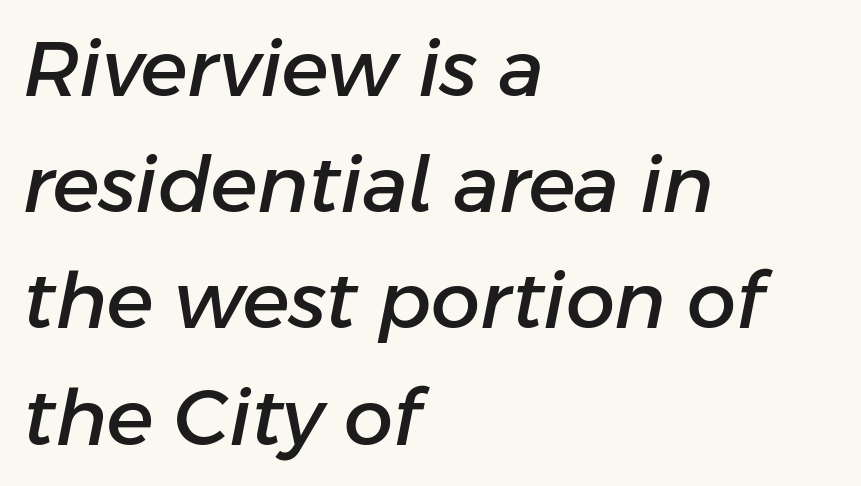
Q: Is the text italic (slanted)? A: Yes, it leans right by about 11 degrees.
Q: Is the text underlined? A: No.
Q: How is the paragraph aligned? A: Left-aligned.
Q: Is the spacing between letters normal or unusually wide? A: Normal.
Q: Is the spacing between lines tight, normal or loose? A: Normal.
Q: Width (condensed, normal, or wide)? A: Normal.
Q: Stroke contrast? A: Low.
Q: x-height? A: Medium.
Q: Monospaced? A: No.
